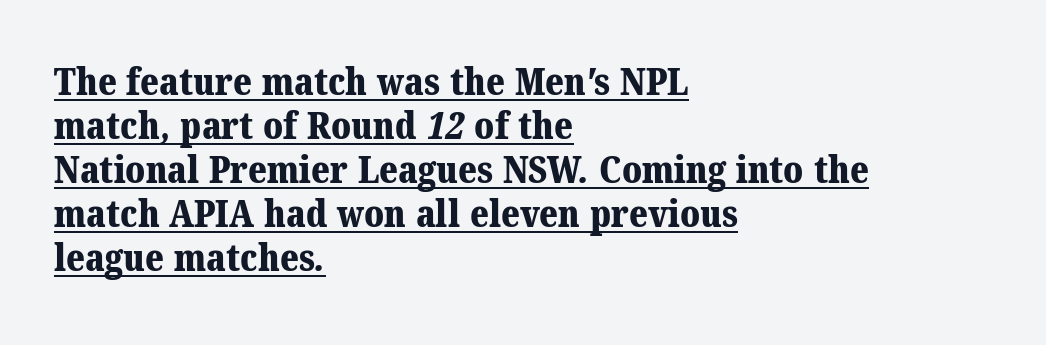
Q: Is the text bold? A: Yes.
Q: Is the typeface a serif or a sans-serif typeface? A: Serif.
Q: Is the text underlined? A: Yes.
Q: How is the paragraph aligned? A: Left-aligned.
Q: Is the spacing between letters normal or unusually wide? A: Normal.
Q: Width (condensed, normal, or wide)? A: Normal.
Q: Stroke contrast? A: Medium.
Q: x-height? A: Medium.
Q: Monospaced? A: No.
